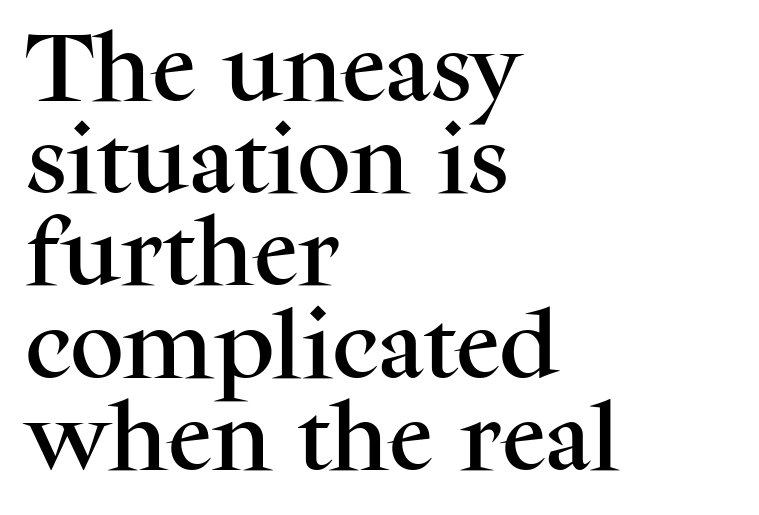
The image shows 75 px serif type, upright; set left-aligned, line spacing 1.23x, normal letter spacing, not underlined; medium stroke contrast and a medium x-height.
